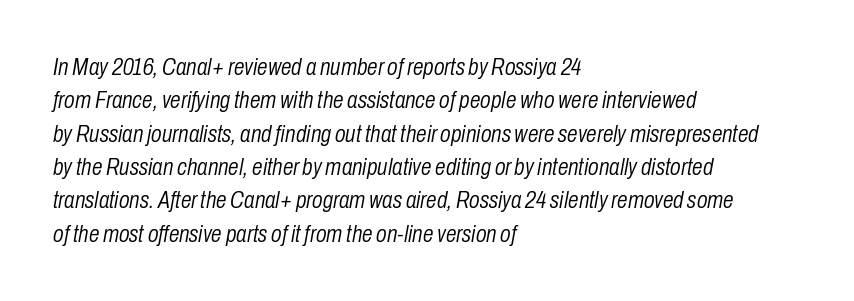
{"italic": "yes", "lean": "right", "slant_degrees": 10, "bold": "no", "underline": "no", "align": "left", "line_spacing": "normal", "line_spacing_ratio": 1.39, "letter_spacing": "normal", "letter_spacing_em": 0.0, "glyph_px": 24}
